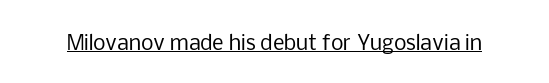
Q: Is the text bold? A: No.
Q: Is the text italic (slanted)? A: No, it is upright.
Q: Is the text underlined? A: Yes.
Q: Is the spacing between letters normal or unusually wide? A: Normal.
